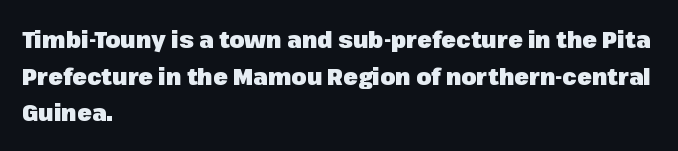
{"italic": "no", "bold": "yes", "underline": "no", "align": "left", "line_spacing": "normal", "line_spacing_ratio": 1.53, "letter_spacing": "normal", "letter_spacing_em": 0.0, "glyph_px": 24}
